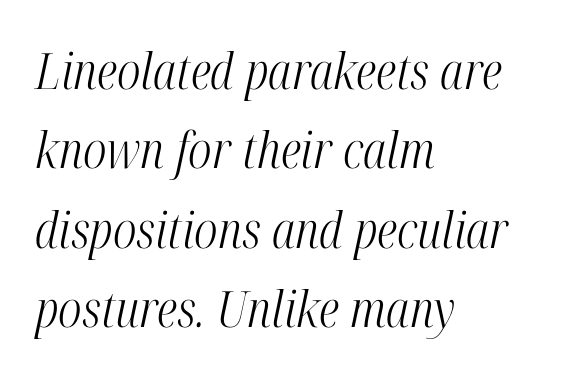
Q: Is the text bold? A: No.
Q: Is the text italic (slanted)? A: Yes, it leans right by about 12 degrees.
Q: Is the typeface a serif or a sans-serif typeface? A: Serif.
Q: Is the text underlined? A: No.
Q: How is the paragraph aligned? A: Left-aligned.
Q: Is the spacing between letters normal or unusually wide? A: Normal.
Q: Is the spacing between lines tight, normal or loose? A: Normal.
Q: Width (condensed, normal, or wide)? A: Condensed.
Q: Stroke contrast? A: High.
Q: x-height? A: Medium.
Q: Monospaced? A: No.
